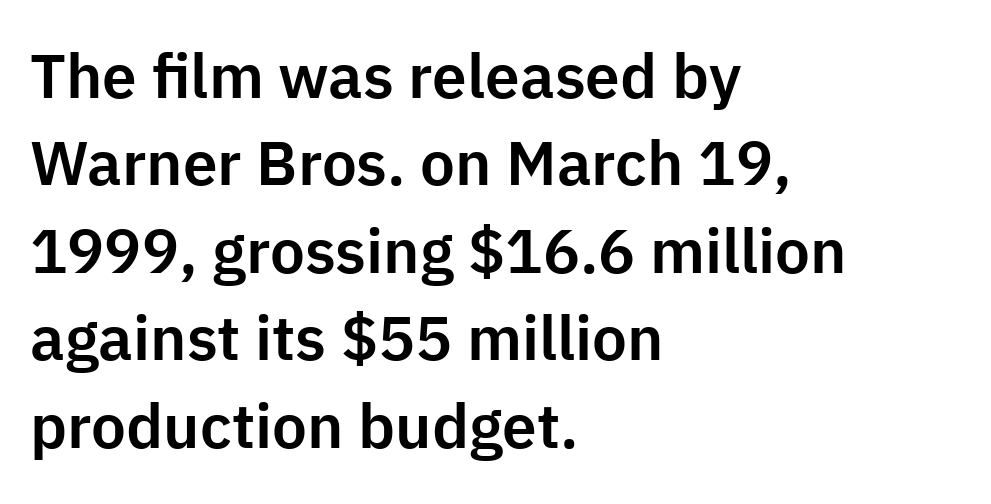
Q: Is the text italic (slanted)? A: No, it is upright.
Q: Is the typeface a serif or a sans-serif typeface? A: Sans-serif.
Q: Is the text underlined? A: No.
Q: How is the paragraph aligned? A: Left-aligned.
Q: Is the spacing between letters normal or unusually wide? A: Normal.
Q: Is the spacing between lines tight, normal or loose? A: Normal.
Q: Width (condensed, normal, or wide)? A: Normal.
Q: Stroke contrast? A: Low.
Q: x-height? A: Medium.
Q: Monospaced? A: No.
